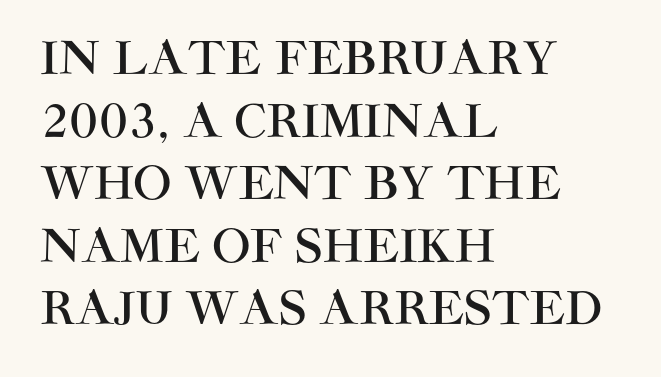
Q: Is the text italic (slanted)? A: No, it is upright.
Q: Is the typeface a serif or a sans-serif typeface? A: Sans-serif.
Q: Is the text underlined? A: No.
Q: How is the paragraph aligned? A: Left-aligned.
Q: Is the spacing between letters normal or unusually wide? A: Normal.
Q: Is the spacing between lines tight, normal or loose? A: Normal.
Q: Width (condensed, normal, or wide)? A: Normal.
Q: Stroke contrast? A: High.
Q: x-height? A: Large.
Q: Monospaced? A: No.
